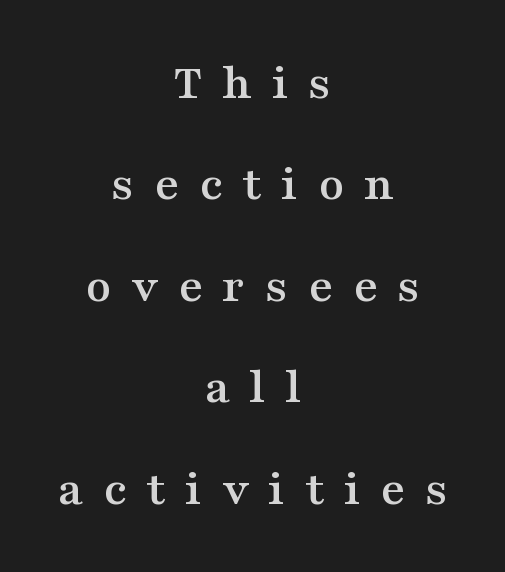
Q: Is the text italic (slanted)? A: No, it is upright.
Q: Is the typeface a serif or a sans-serif typeface? A: Serif.
Q: Is the text underlined? A: No.
Q: How is the paragraph aligned? A: Centered.
Q: Is the spacing between letters normal or unusually wide? A: Unusually wide.
Q: Is the spacing between lines tight, normal or loose? A: Loose.
Q: Width (condensed, normal, or wide)? A: Wide.
Q: Stroke contrast? A: Medium.
Q: x-height? A: Medium.
Q: Monospaced? A: No.
